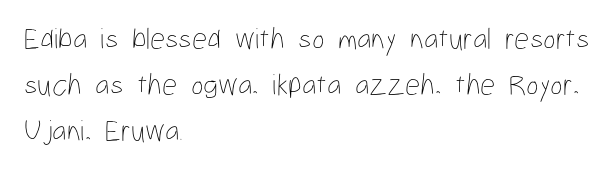
Q: Is the text bold? A: No.
Q: Is the text italic (slanted)? A: No, it is upright.
Q: Is the text underlined? A: No.
Q: How is the paragraph aligned? A: Left-aligned.
Q: Is the spacing between letters normal or unusually wide? A: Normal.
Q: Is the spacing between lines tight, normal or loose? A: Normal.
Q: Width (condensed, normal, or wide)? A: Condensed.
Q: Stroke contrast? A: Low.
Q: x-height? A: Medium.
Q: Monospaced? A: No.
